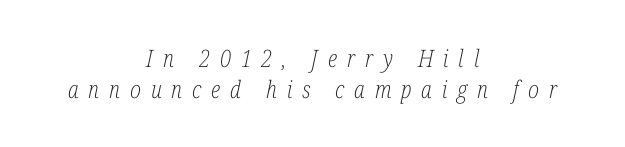
{"italic": "yes", "lean": "right", "slant_degrees": 12, "bold": "no", "underline": "no", "align": "center", "line_spacing": "normal", "line_spacing_ratio": 1.28, "letter_spacing": "wide", "letter_spacing_em": 0.41, "glyph_px": 24}
